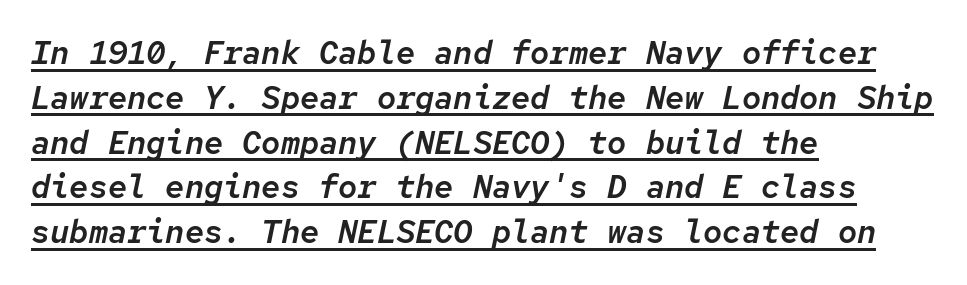
Q: Is the text italic (slanted)? A: Yes, it leans right by about 12 degrees.
Q: Is the text underlined? A: Yes.
Q: How is the paragraph aligned? A: Left-aligned.
Q: Is the spacing between letters normal or unusually wide? A: Normal.
Q: Is the spacing between lines tight, normal or loose? A: Normal.
Q: Width (condensed, normal, or wide)? A: Normal.
Q: Stroke contrast? A: Low.
Q: x-height? A: Medium.
Q: Monospaced? A: Yes.
